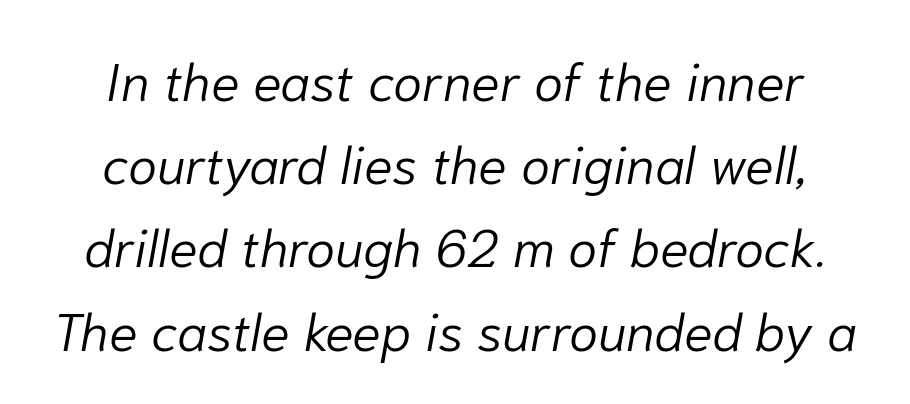
Q: Is the text bold? A: No.
Q: Is the text italic (slanted)? A: Yes, it leans right by about 10 degrees.
Q: Is the text underlined? A: No.
Q: Is the spacing between letters normal or unusually wide? A: Normal.
Q: Is the spacing between lines tight, normal or loose? A: Normal.
Q: Width (condensed, normal, or wide)? A: Normal.
Q: Stroke contrast? A: Low.
Q: x-height? A: Medium.
Q: Monospaced? A: No.
